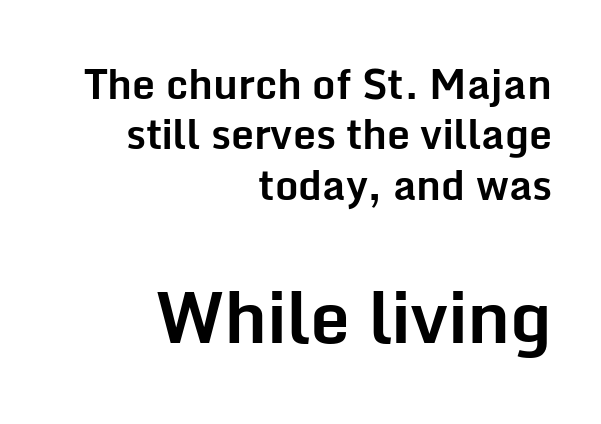
Glance below the letters and you will spot only blank space. Plenty of ink on the page — the face is bold. This sample is right-justified, so line beginnings fall wherever the words allow. In this sample the second text group is rendered at the bigger scale. Character widths vary here, with narrow letters taking less room than wide ones. Glyph-to-glyph distance matches everyday printed text.
